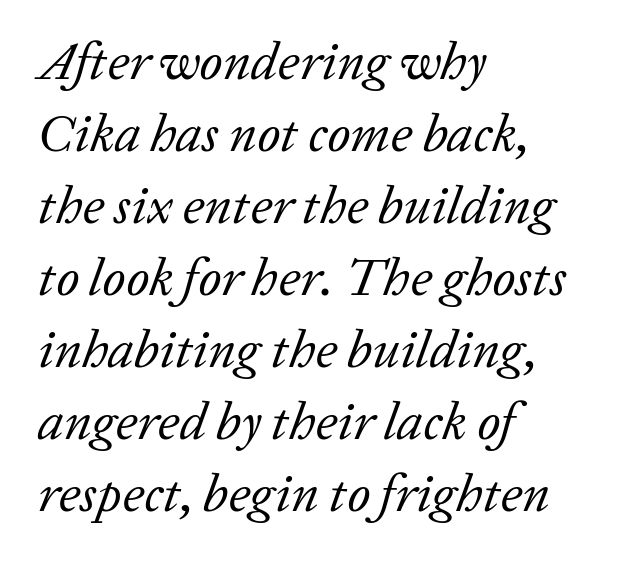
These lines sit exactly where default settings would place them. Left-aligned paragraph, ragged on the right. Check under the words: just untouched page. There's an unmistakable incline to the writing here.
